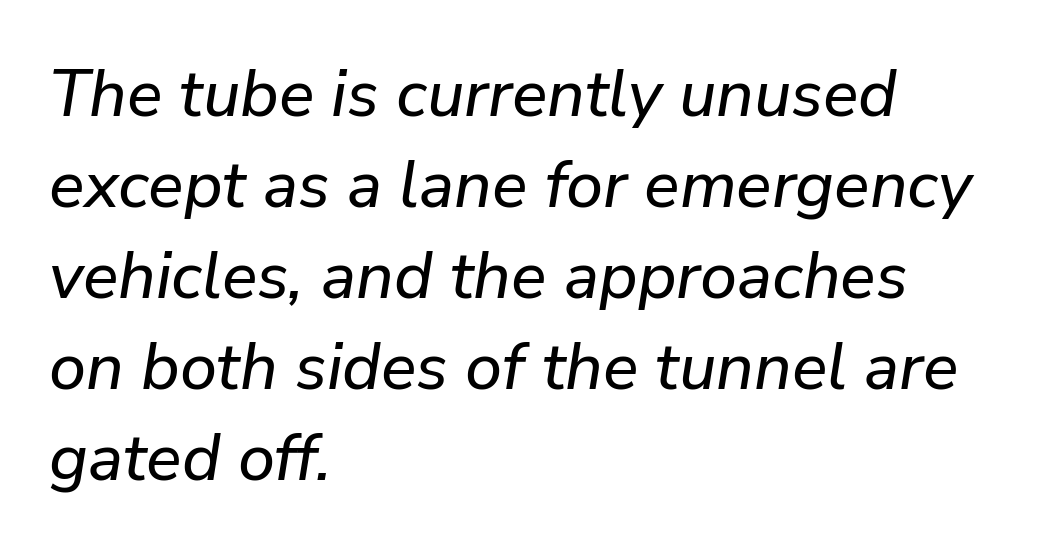
The lettering tilts uniformly, giving the passage an italic look. Glance below the letters and you will spot only blank space. Does the leading feel generous? No, just average. Caption: multi-line text, flush left, ragged right. In terms of letterspacing, this is plain default setting.
